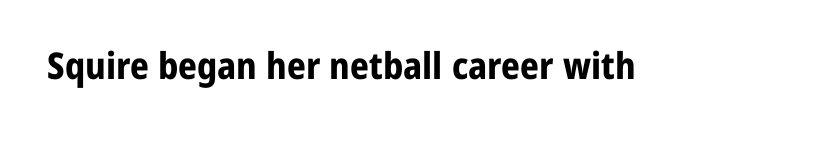
A typesetter would call this zero additional tracking. The zone under the glyphs is completely vacant. The designer went with a sans here, leaving each stem footless. Here the designer chose a conventional face with non-uniform glyph widths. Do the letters lean? They stand straight.
